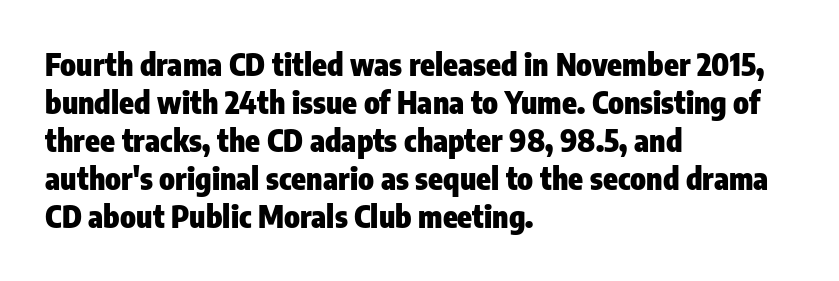
{"serif": "no", "italic": "no", "bold": "yes", "weight": "heavy", "width": "condensed", "stroke_contrast": "low", "x_height": "medium", "monospaced": "no", "underline": "no", "align": "left", "line_spacing": "normal", "line_spacing_ratio": 1.27, "letter_spacing": "normal", "letter_spacing_em": 0.0, "glyph_px": 30}
